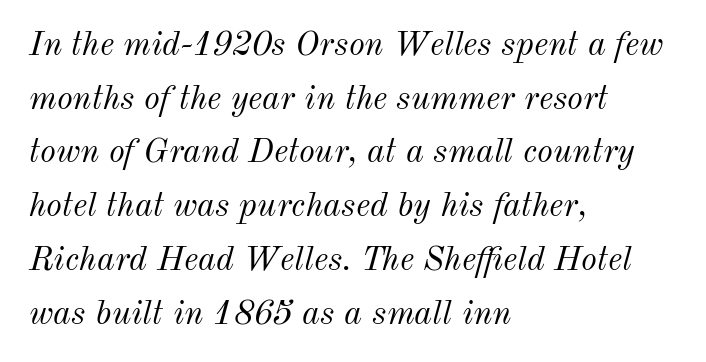
Q: Is the text bold? A: No.
Q: Is the text italic (slanted)? A: Yes, it leans right by about 12 degrees.
Q: Is the text underlined? A: No.
Q: How is the paragraph aligned? A: Left-aligned.
Q: Is the spacing between letters normal or unusually wide? A: Normal.
Q: Is the spacing between lines tight, normal or loose? A: Normal.
Q: Width (condensed, normal, or wide)? A: Normal.
Q: Stroke contrast? A: Medium.
Q: x-height? A: Small.
Q: Monospaced? A: No.
